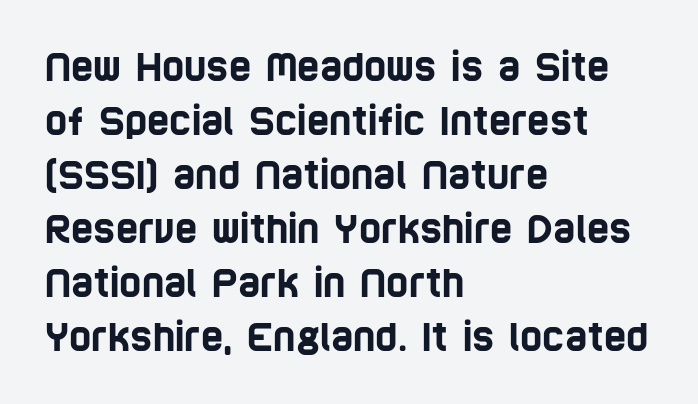
{"serif": "no", "width": "condensed", "stroke_contrast": "low", "x_height": "large", "monospaced": "no", "underline": "no", "align": "left", "line_spacing": "normal", "line_spacing_ratio": 1.42, "letter_spacing": "normal", "letter_spacing_em": 0.0, "glyph_px": 38}
